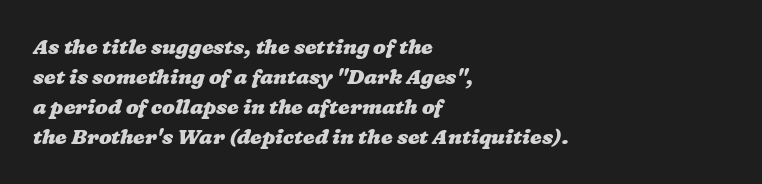
{"bold": "yes", "underline": "no", "align": "left", "line_spacing": "normal", "line_spacing_ratio": 1.43, "letter_spacing": "normal", "letter_spacing_em": 0.0, "glyph_px": 21}
